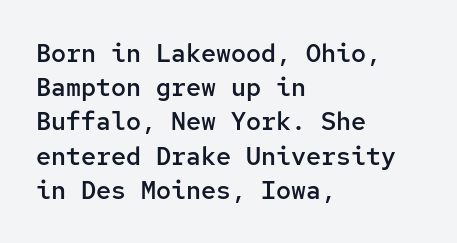
The image shows 25 px text type, upright; set left-aligned, normal line spacing (1.37x), normal letter spacing, not underlined.
